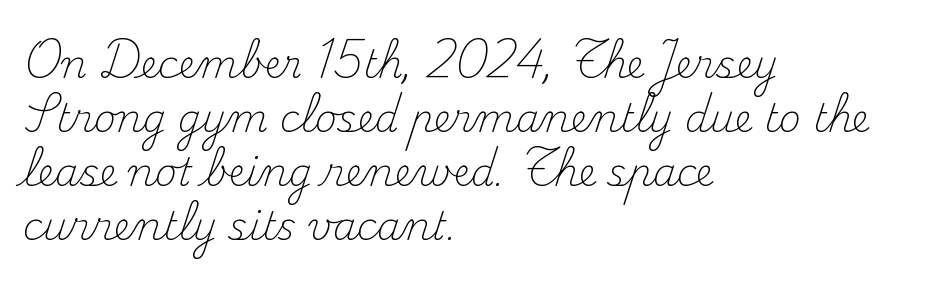
Successive baselines arrive at the customary interval. How are the letters spaced? Ordinarily, with no added tracking. The weight would be labelled regular, book, light, or lighter still. The passage shown is typed in a proportional face where columns would drift. Examine the stroke ends and you'll spot serifs.
